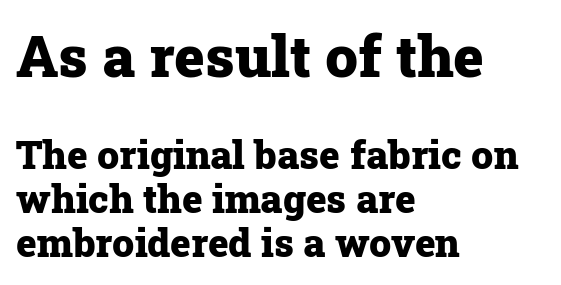
Varying glyph widths throughout — classic text-font behaviour. This is heavy type, rendered in bold. Do the letters lean? They stand straight. Bare-footed words on every line.
